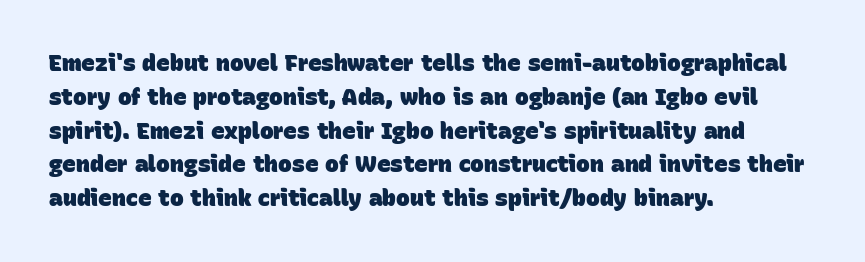
The block of text has a typical density, with ordinary space between rows. Words appear dense and cohesive because spacing is normal. A classic flush-left, rag-right setting is used for this passage. Summary of weight: heavy, a full bold. The string is rendered with underlining switched off.
